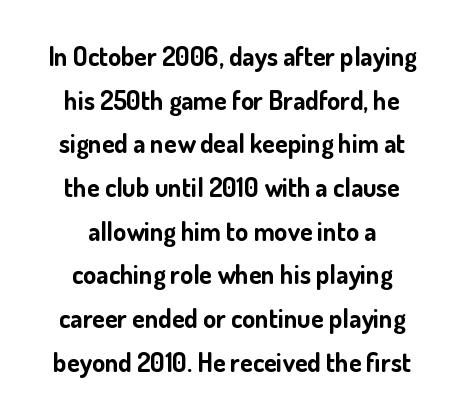
Q: Is the text bold? A: Yes.
Q: Is the text italic (slanted)? A: No, it is upright.
Q: Is the text underlined? A: No.
Q: How is the paragraph aligned? A: Centered.
Q: Is the spacing between letters normal or unusually wide? A: Normal.
Q: Is the spacing between lines tight, normal or loose? A: Normal.
